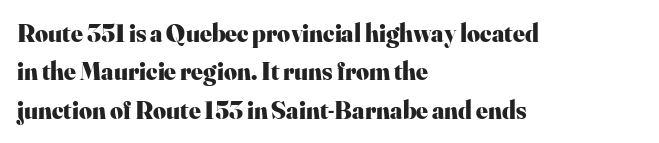
{"italic": "no", "bold": "yes", "underline": "no", "align": "left", "line_spacing": "normal", "line_spacing_ratio": 1.54, "letter_spacing": "normal", "letter_spacing_em": 0.0, "glyph_px": 25}
